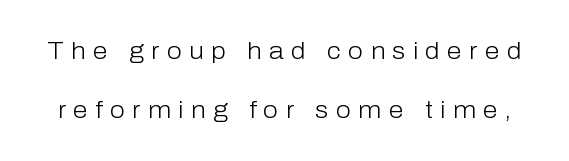
{"italic": "no", "bold": "no", "underline": "no", "line_spacing": "loose", "line_spacing_ratio": 2.45, "letter_spacing": "wide", "letter_spacing_em": 0.31, "glyph_px": 24}
